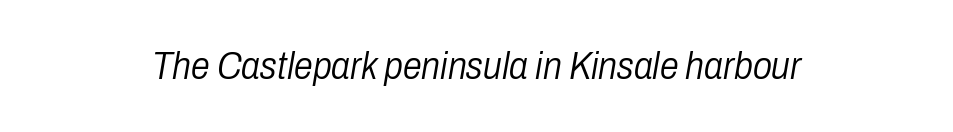
Nothing heavy about these letters — not bold at all. This sample has the flowing, uneven cadence of proportional lettering. No word sits above an underline. No extra tracking has been applied to these lines. The lettering tilts uniformly, giving the passage an italic look.
